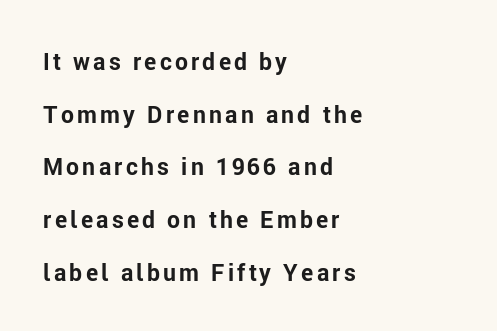
Q: Is the text bold? A: Yes.
Q: Is the text italic (slanted)? A: No, it is upright.
Q: Is the text underlined? A: No.
Q: How is the paragraph aligned? A: Left-aligned.
Q: Is the spacing between lines tight, normal or loose? A: Loose.
